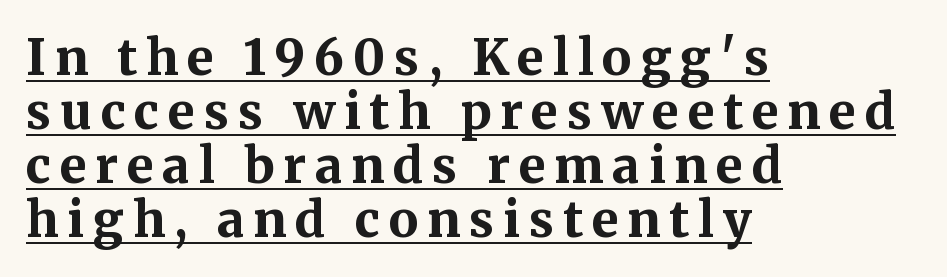
{"serif": "yes", "italic": "no", "bold": "yes", "weight": "bold", "width": "normal", "stroke_contrast": "medium", "x_height": "medium", "monospaced": "no", "underline": "yes", "align": "left", "line_spacing": "tight", "line_spacing_ratio": 1.1, "glyph_px": 49}
